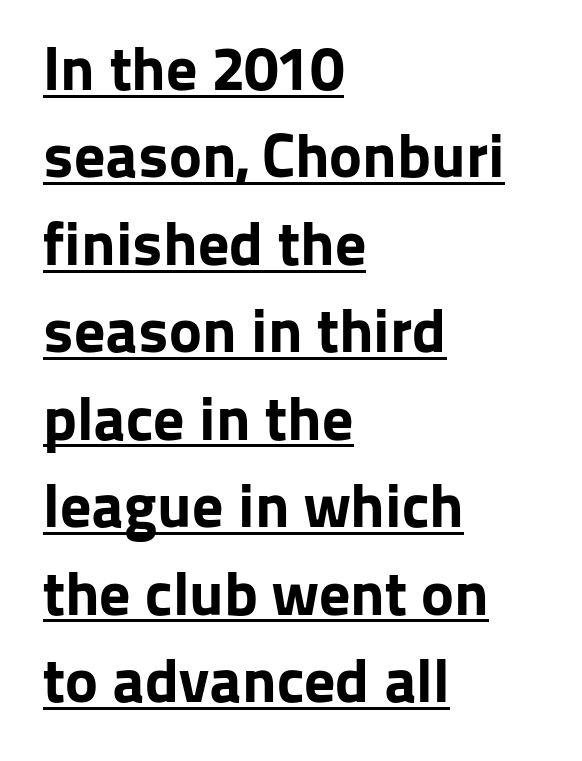
Varying glyph widths throughout — classic text-font behaviour. Rendered with straight, roman letterforms. A continuous stroke trails under the words, as in a hyperlink. The rendering uses a moderate line-height, typical for paragraphs. Between one letter and the next there's only the usual sliver of space. The passage shown is typeset with a sans-serif family.
